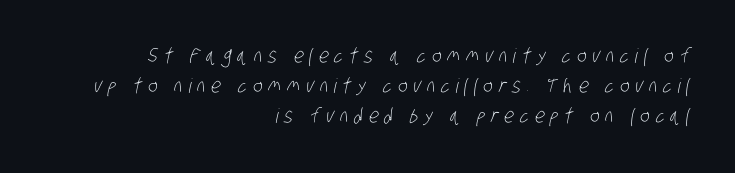
The image shows 20 px text type; set right-aligned, normal line spacing (1.51x), unusually wide letter spacing (+0.3 em), not underlined.
